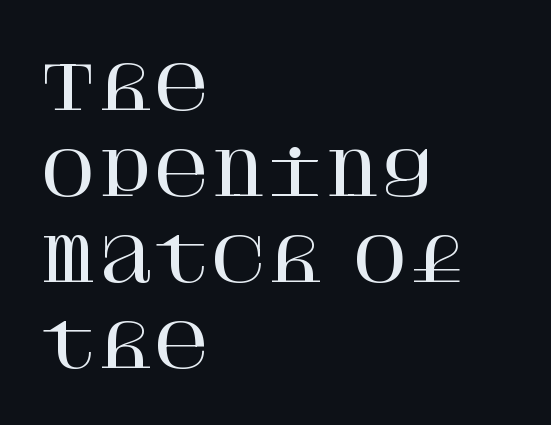
The strip under each line holds only bare page. Whoever set this chose a conventional vertical rhythm. Alignment: flush left. Style check: upright.
